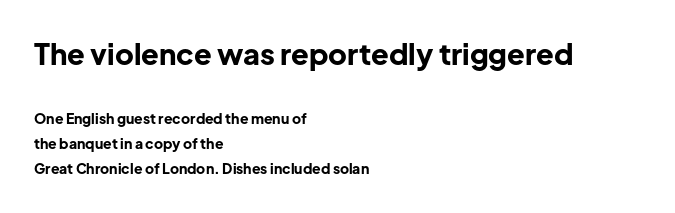
The image shows 29 px bold sans-serif type, upright; set left-aligned, line spacing 1.79x, normal letter spacing, not underlined; the first (top) block is 2.07x larger; low stroke contrast and a medium x-height.
